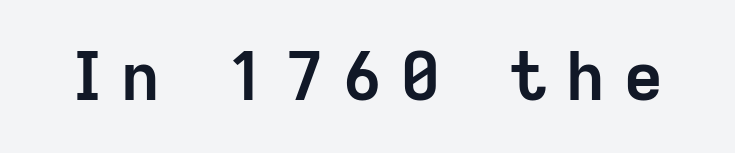
The face used here is rendered with a markedly widened letterfit. Does the lettering tilt? It doesn't — this is upright. A typesetter would label this face a sans. The face used here has the dense, thick strokes of a bold. The passage shown is not underscored anywhere. The rendering uses natural spacing where letterforms have individual widths.
